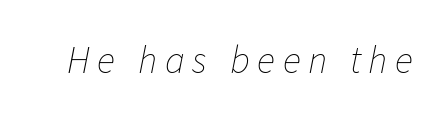
Q: Is the text bold? A: No.
Q: Is the text italic (slanted)? A: Yes, it leans right by about 11 degrees.
Q: Is the text underlined? A: No.
Q: Is the spacing between letters normal or unusually wide? A: Unusually wide.
Q: Width (condensed, normal, or wide)? A: Normal.
Q: Stroke contrast? A: Low.
Q: x-height? A: Medium.
Q: Monospaced? A: No.
